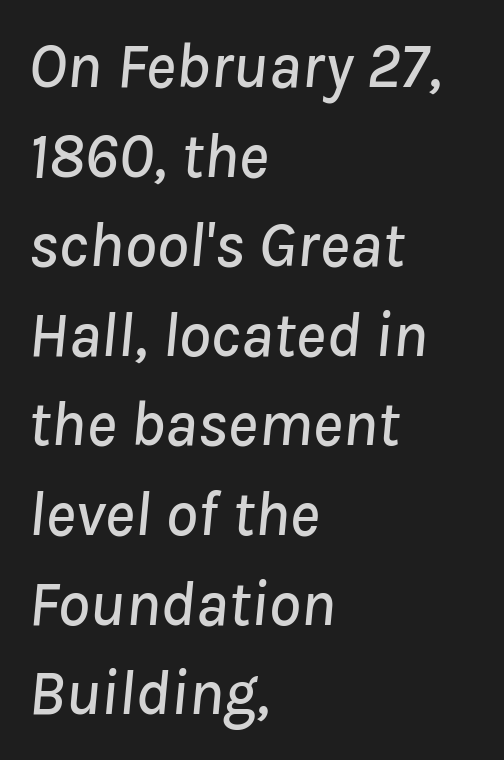
The image shows 64 px text type, italic (leaning right); set left-aligned, normal line spacing (1.4x), normal letter spacing, not underlined; low stroke contrast and a medium x-height.
